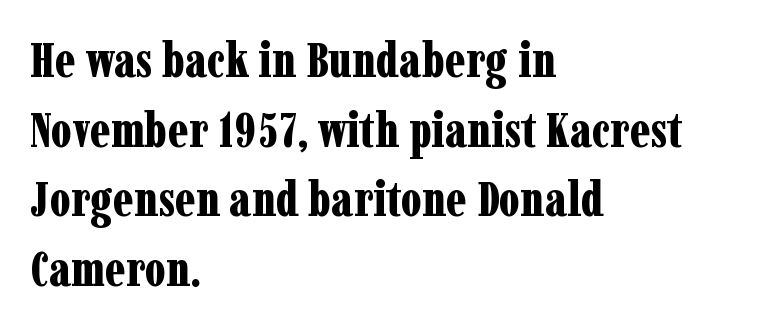
{"serif": "yes", "italic": "no", "bold": "yes", "weight": "bold", "width": "condensed", "stroke_contrast": "low", "x_height": "medium", "monospaced": "no", "underline": "no", "align": "left", "line_spacing": "normal", "line_spacing_ratio": 1.42, "letter_spacing": "normal", "letter_spacing_em": 0.0, "glyph_px": 49}
